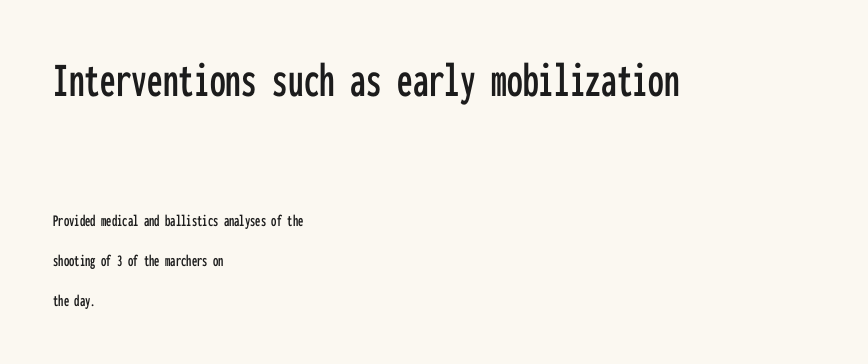
{"serif": "no", "italic": "no", "width": "condensed", "stroke_contrast": "low", "x_height": "medium", "monospaced": "yes", "underline": "no", "align": "left", "line_spacing": "loose", "line_spacing_ratio": 2.36, "letter_spacing": "normal", "letter_spacing_em": 0.0, "larger_block": "first", "size_ratio": 2.94, "glyph_px": 50}
